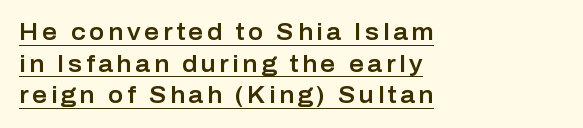
{"italic": "no", "underline": "yes", "align": "left", "line_spacing": "normal", "line_spacing_ratio": 1.38, "glyph_px": 23}
